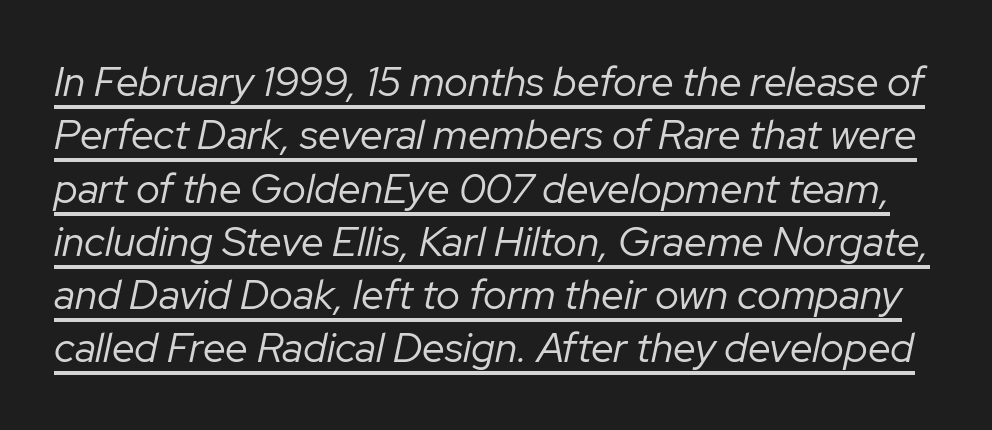
{"italic": "yes", "lean": "right", "slant_degrees": 12, "bold": "no", "weight": "regular", "width": "normal", "stroke_contrast": "low", "x_height": "medium", "monospaced": "no", "underline": "yes", "line_spacing": "normal", "line_spacing_ratio": 1.3, "letter_spacing": "normal", "letter_spacing_em": 0.0, "glyph_px": 41}
